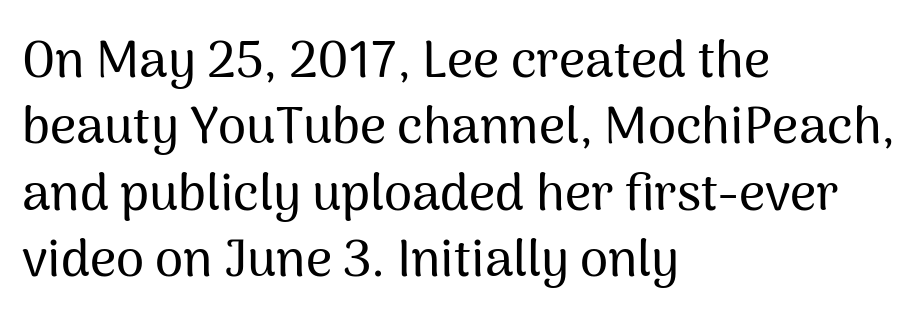
The image shows 51 px sans-serif type, upright; set left-aligned, normal line spacing (1.3x), normal letter spacing, not underlined; medium stroke contrast and a medium x-height.
